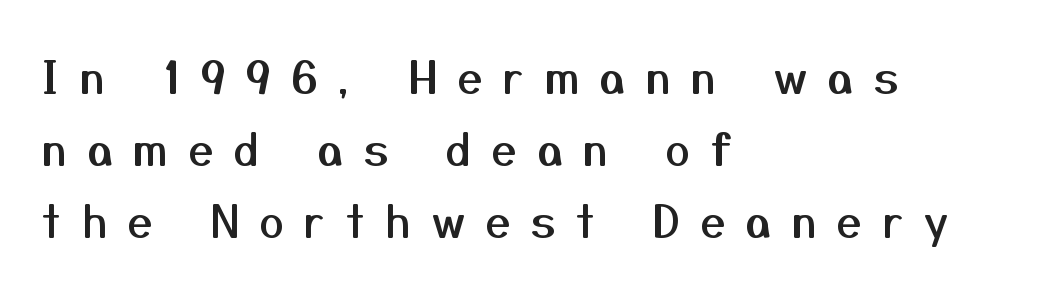
Q: Is the text italic (slanted)? A: No, it is upright.
Q: Is the typeface a serif or a sans-serif typeface? A: Sans-serif.
Q: Is the text underlined? A: No.
Q: How is the paragraph aligned? A: Left-aligned.
Q: Is the spacing between letters normal or unusually wide? A: Unusually wide.
Q: Is the spacing between lines tight, normal or loose? A: Normal.
Q: Width (condensed, normal, or wide)? A: Normal.
Q: Stroke contrast? A: Medium.
Q: x-height? A: Medium.
Q: Monospaced? A: No.
